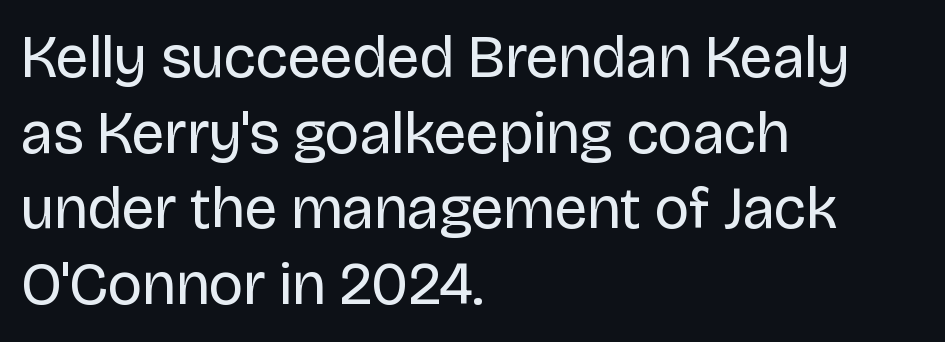
{"serif": "no", "italic": "no", "bold": "no", "weight": "regular", "width": "normal", "stroke_contrast": "low", "x_height": "large", "monospaced": "no", "underline": "no", "align": "left", "line_spacing": "normal", "line_spacing_ratio": 1.26, "letter_spacing": "normal", "letter_spacing_em": 0.0, "glyph_px": 60}
